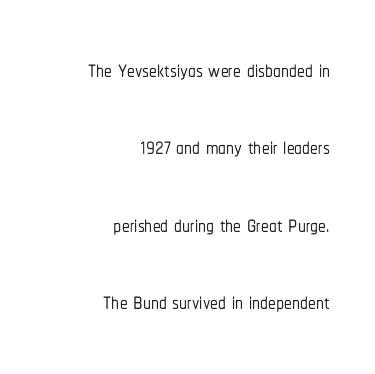
The image shows 31 px condensed sans-serif type, upright; set right-aligned, loose line spacing (2.5x), normal letter spacing, not underlined; low stroke contrast and a medium x-height.
